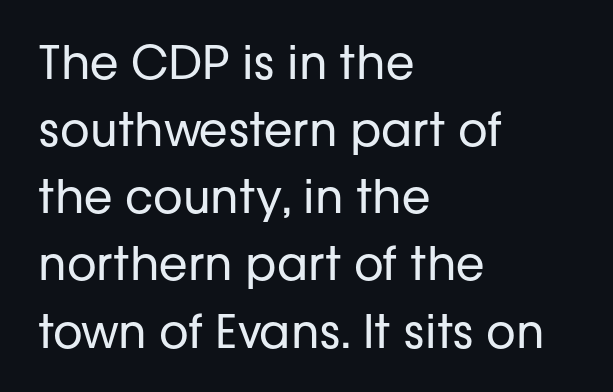
{"serif": "no", "italic": "no", "bold": "no", "weight": "regular", "width": "normal", "stroke_contrast": "low", "x_height": "medium", "monospaced": "no", "underline": "no", "align": "left", "line_spacing": "normal", "line_spacing_ratio": 1.46, "letter_spacing": "normal", "letter_spacing_em": 0.0, "glyph_px": 46}
